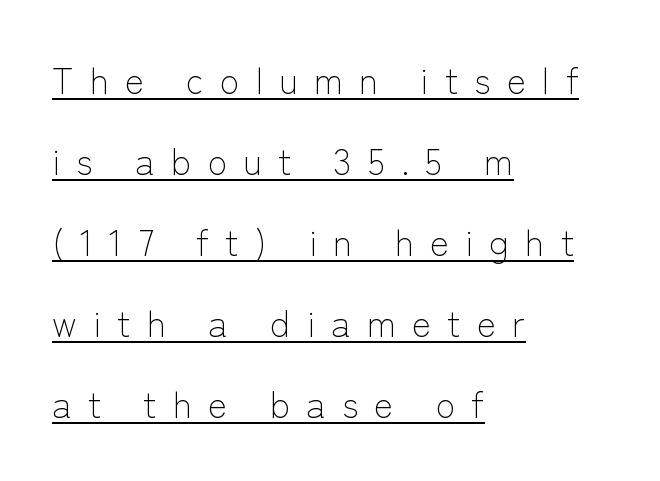
{"serif": "no", "italic": "no", "bold": "no", "weight": "light", "width": "normal", "stroke_contrast": "low", "x_height": "medium", "monospaced": "no", "underline": "yes", "align": "left", "line_spacing": "loose", "line_spacing_ratio": 2.25, "letter_spacing": "wide", "letter_spacing_em": 0.45, "glyph_px": 36}
